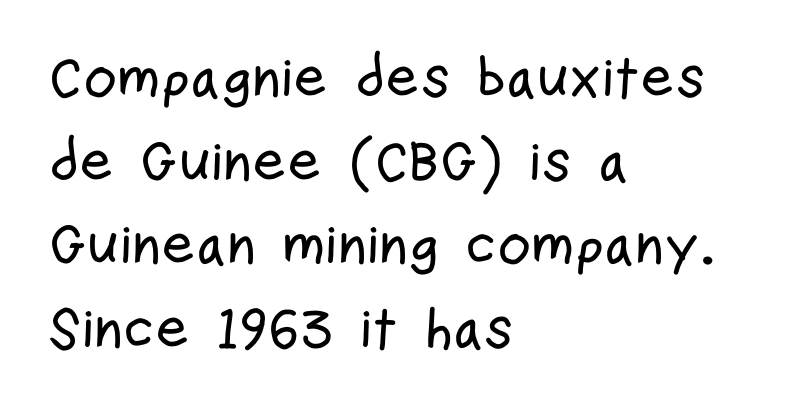
Horizontal bands of white between lines are of average thickness. Italic? Not at all — the glyphs are vertical. Layout note: lines flush left. The type is set solid horizontally, with unmodified tracking. The passage shown is typeset with a sans-serif family. Each row of text sits above clean, open space.
